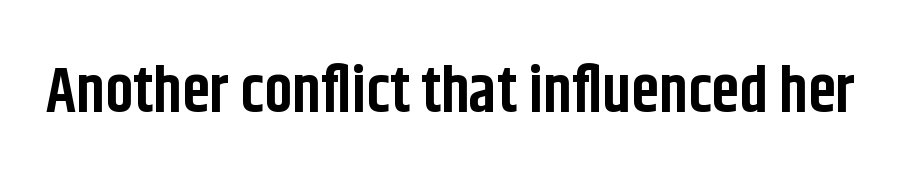
The image shows 63 px bold, condensed sans-serif type, upright; set normal letter spacing, not underlined; low stroke contrast and a large x-height.
